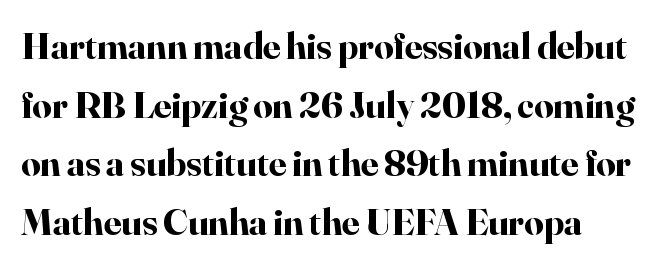
Q: Is the text bold? A: Yes.
Q: Is the text italic (slanted)? A: No, it is upright.
Q: Is the typeface a serif or a sans-serif typeface? A: Serif.
Q: Is the text underlined? A: No.
Q: How is the paragraph aligned? A: Left-aligned.
Q: Is the spacing between letters normal or unusually wide? A: Normal.
Q: Is the spacing between lines tight, normal or loose? A: Normal.
Q: Width (condensed, normal, or wide)? A: Normal.
Q: Stroke contrast? A: High.
Q: x-height? A: Small.
Q: Monospaced? A: No.
